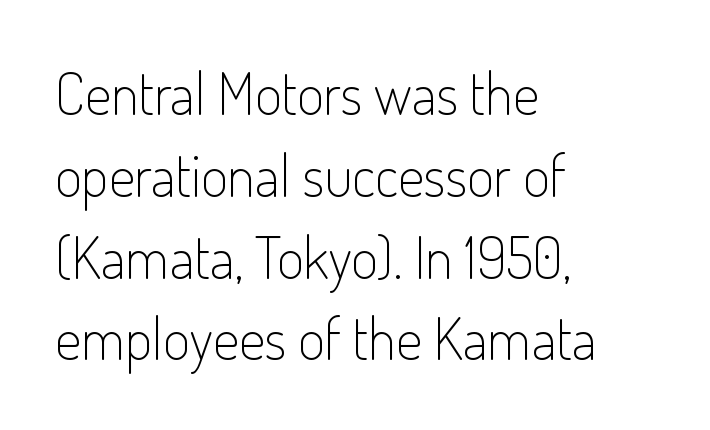
{"serif": "no", "italic": "no", "bold": "no", "weight": "light", "width": "condensed", "stroke_contrast": "low", "x_height": "small", "monospaced": "no", "underline": "no", "align": "left", "line_spacing": "normal", "line_spacing_ratio": 1.41, "letter_spacing": "normal", "letter_spacing_em": 0.0, "glyph_px": 58}
